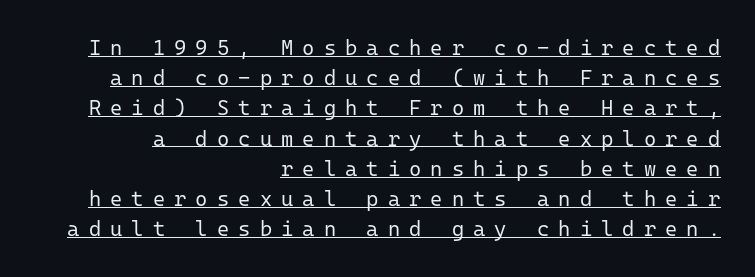
The image shows 21 px text type, upright; set right-aligned, normal line spacing (1.44x), unusually wide letter spacing (+0.43 em), underlined.
